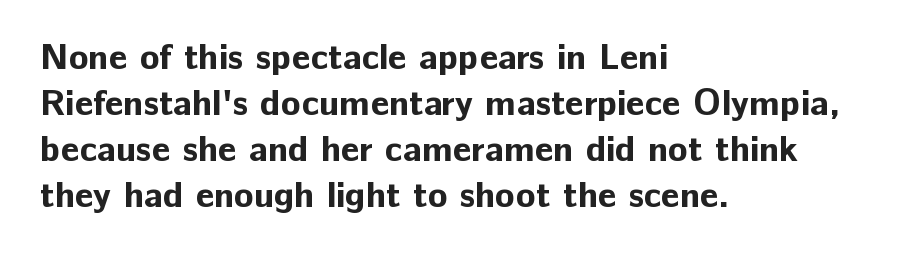
Q: Is the text bold? A: Yes.
Q: Is the text italic (slanted)? A: No, it is upright.
Q: Is the typeface a serif or a sans-serif typeface? A: Sans-serif.
Q: Is the text underlined? A: No.
Q: How is the paragraph aligned? A: Left-aligned.
Q: Is the spacing between letters normal or unusually wide? A: Normal.
Q: Is the spacing between lines tight, normal or loose? A: Normal.
Q: Width (condensed, normal, or wide)? A: Normal.
Q: Stroke contrast? A: Low.
Q: x-height? A: Medium.
Q: Monospaced? A: No.
